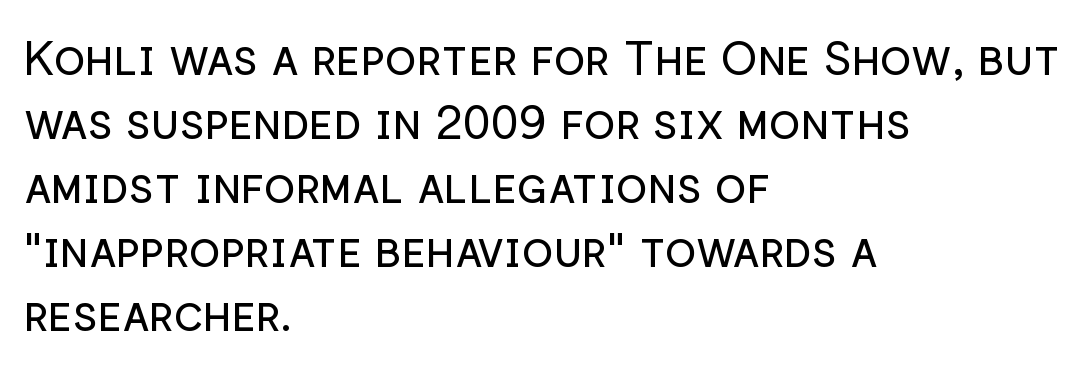
Line beginnings align vertically; line endings do not. Unlike a traditional serif, this face leaves its strokes unadorned. Vertical strokes here are truly vertical. Each letter keeps its own natural width here, so spacing adapts to shape.
